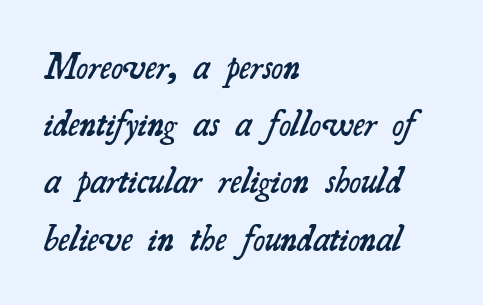
The image shows 36 px semibold serif type; set left-aligned, normal line spacing (1.59x), normal letter spacing, not underlined; medium stroke contrast and a small x-height.
